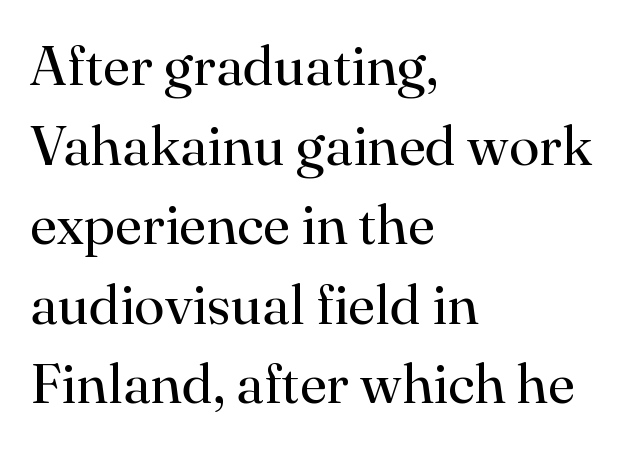
{"serif": "yes", "italic": "no", "bold": "no", "weight": "regular", "width": "normal", "stroke_contrast": "high", "x_height": "small", "monospaced": "no", "underline": "no", "align": "left", "line_spacing": "normal", "line_spacing_ratio": 1.42, "letter_spacing": "normal", "letter_spacing_em": 0.0, "glyph_px": 56}
